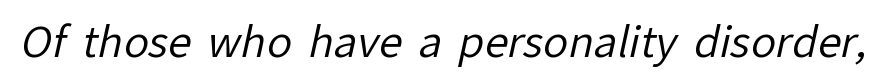
The image shows 42 px regular-weight sans-serif type; set normal letter spacing, not underlined; low stroke contrast and a medium x-height.
